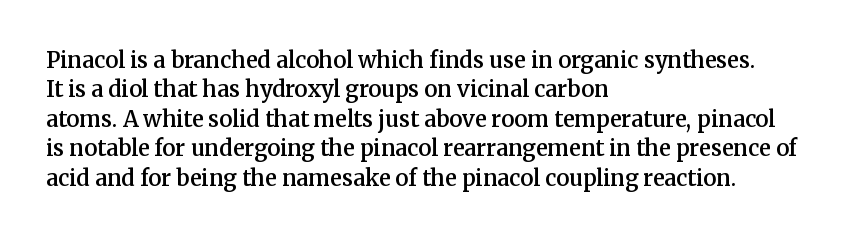
{"italic": "no", "bold": "semi", "underline": "no", "align": "left", "line_spacing": "normal", "line_spacing_ratio": 1.34, "letter_spacing": "normal", "letter_spacing_em": 0.0, "glyph_px": 22}
